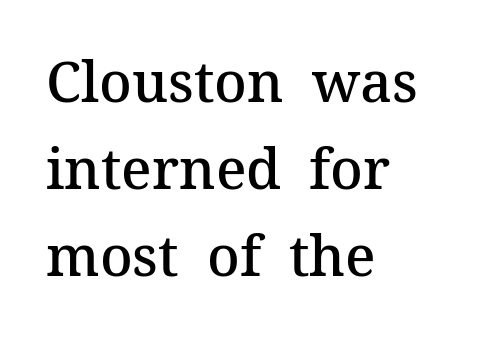
{"serif": "yes", "italic": "no", "bold": "semi", "weight": "semibold", "width": "normal", "stroke_contrast": "medium", "x_height": "medium", "monospaced": "no", "underline": "no", "align": "left", "line_spacing": "normal", "line_spacing_ratio": 1.55, "letter_spacing": "normal", "letter_spacing_em": 0.0, "glyph_px": 56}
